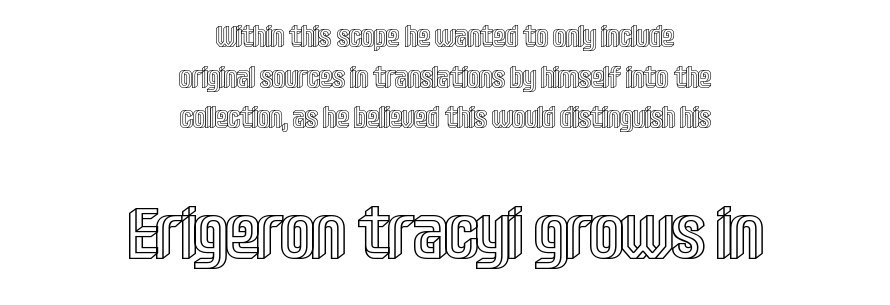
{"italic": "no", "width": "condensed", "x_height": "large", "monospaced": "no", "underline": "no", "align": "center", "line_spacing": "normal", "line_spacing_ratio": 1.4, "letter_spacing": "normal", "letter_spacing_em": 0.0, "larger_block": "second", "size_ratio": 2.52, "glyph_px": 73}
